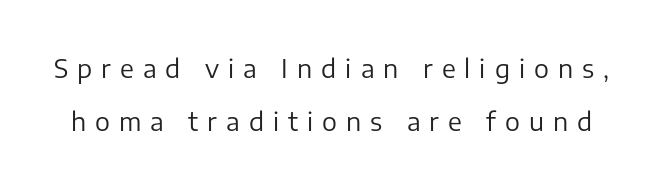
The image shows 25 px text type, upright; set loose line spacing (2.12x), unusually wide letter spacing (+0.36 em), not underlined.
